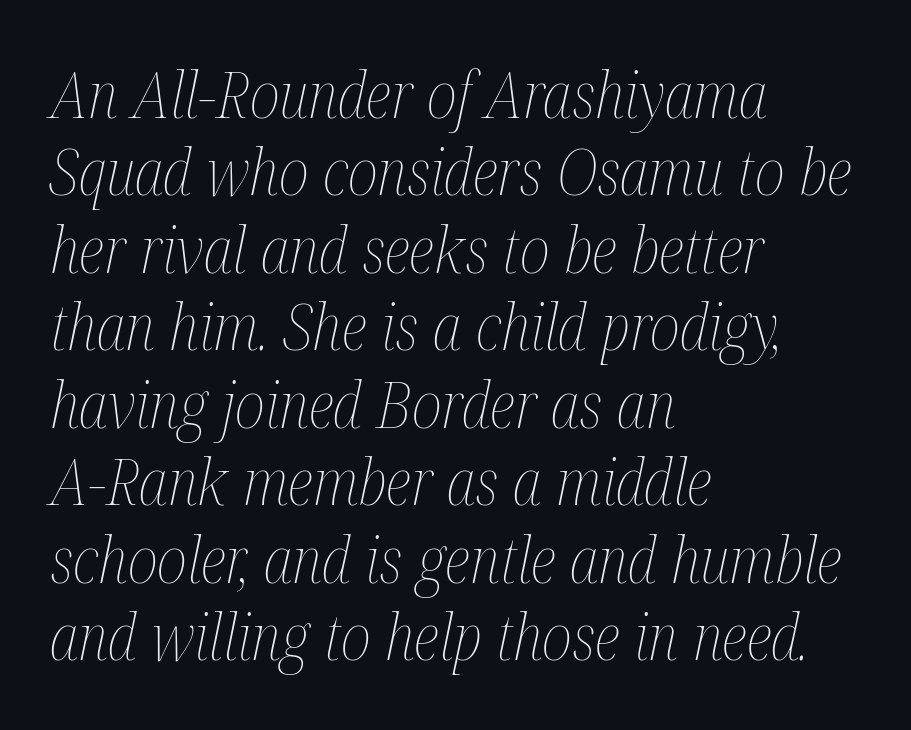
The image shows 63 px thin, condensed type, italic (leaning right); set left-aligned, line spacing 1.23x, normal letter spacing, not underlined; medium stroke contrast and a medium x-height.
